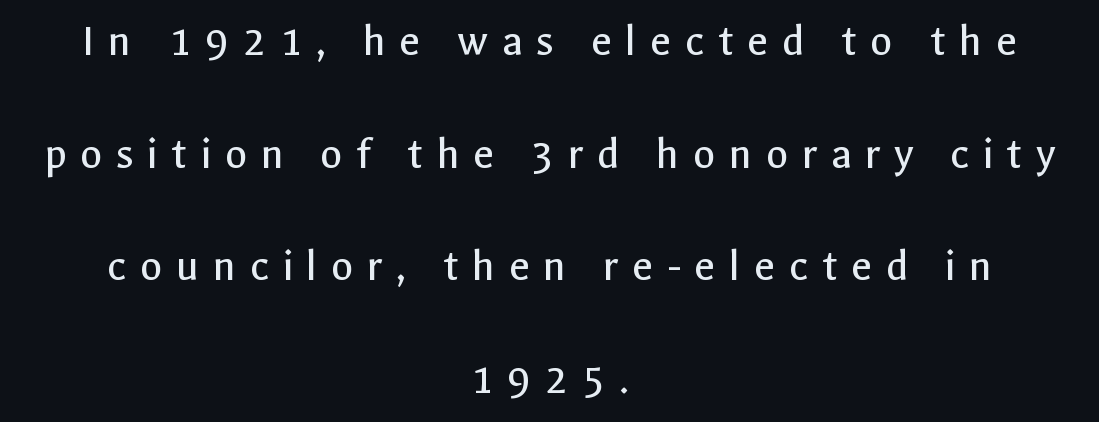
Q: Is the text bold? A: No.
Q: Is the text italic (slanted)? A: No, it is upright.
Q: Is the typeface a serif or a sans-serif typeface? A: Sans-serif.
Q: Is the text underlined? A: No.
Q: How is the paragraph aligned? A: Centered.
Q: Is the spacing between letters normal or unusually wide? A: Unusually wide.
Q: Is the spacing between lines tight, normal or loose? A: Loose.
Q: Width (condensed, normal, or wide)? A: Normal.
Q: x-height? A: Medium.
Q: Monospaced? A: No.
